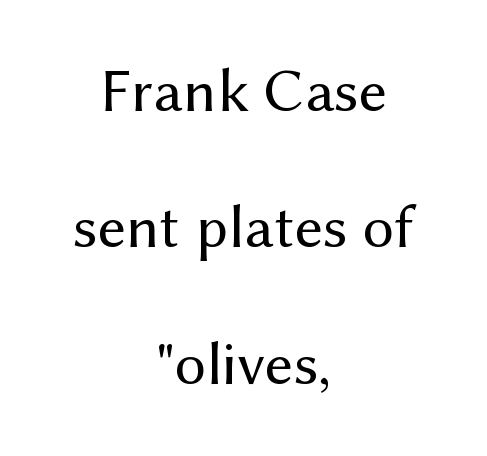
{"serif": "no", "italic": "no", "bold": "no", "weight": "regular", "width": "normal", "stroke_contrast": "medium", "x_height": "medium", "monospaced": "no", "underline": "no", "align": "center", "line_spacing": "loose", "line_spacing_ratio": 2.2, "letter_spacing": "normal", "letter_spacing_em": 0.0, "glyph_px": 62}
